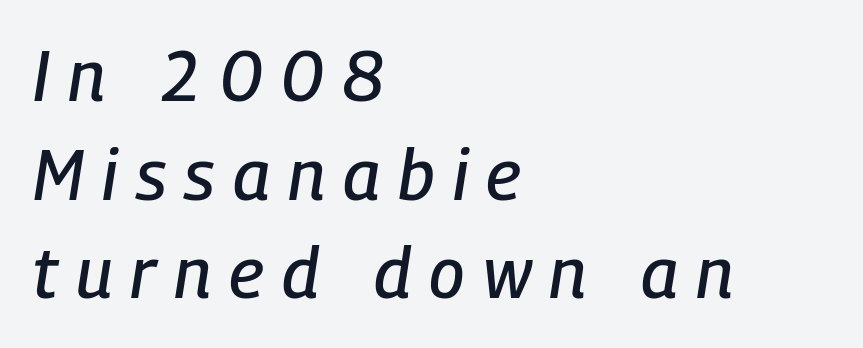
You could only call the tracking loose — the letters float apart. The space directly below the letters is spotless. A typesetter would call this proportional, since set widths differ per character. The face used here has a pronounced slope to its letters. The designer left line spacing at the default. Horizontally, the lines are justified to the leading edge only.
